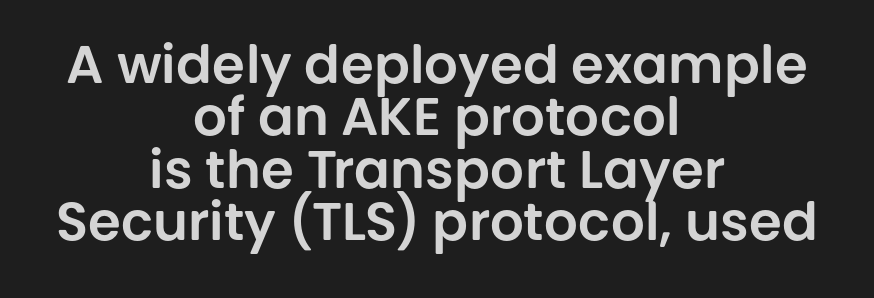
Q: Is the text italic (slanted)? A: No, it is upright.
Q: Is the typeface a serif or a sans-serif typeface? A: Sans-serif.
Q: Is the text underlined? A: No.
Q: How is the paragraph aligned? A: Centered.
Q: Is the spacing between letters normal or unusually wide? A: Normal.
Q: Is the spacing between lines tight, normal or loose? A: Tight.
Q: Width (condensed, normal, or wide)? A: Normal.
Q: Stroke contrast? A: Low.
Q: x-height? A: Large.
Q: Monospaced? A: No.
